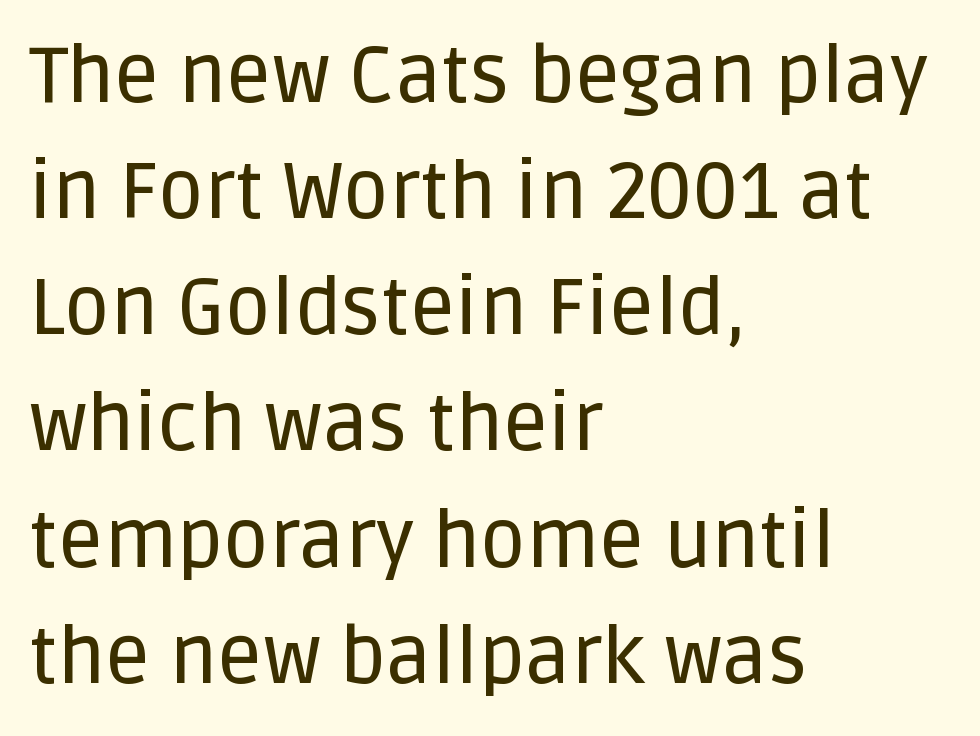
Q: Is the text italic (slanted)? A: No, it is upright.
Q: Is the typeface a serif or a sans-serif typeface? A: Sans-serif.
Q: Is the text underlined? A: No.
Q: How is the paragraph aligned? A: Left-aligned.
Q: Is the spacing between letters normal or unusually wide? A: Normal.
Q: Is the spacing between lines tight, normal or loose? A: Normal.
Q: Width (condensed, normal, or wide)? A: Normal.
Q: Stroke contrast? A: Low.
Q: x-height? A: Large.
Q: Monospaced? A: No.
